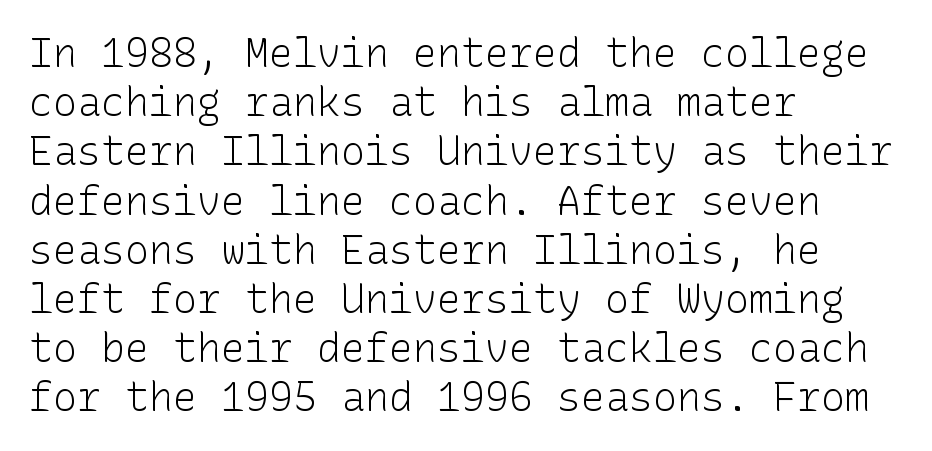
The image shows 40 px light sans-serif type, upright; set left-aligned, line spacing 1.23x, normal letter spacing, not underlined; low stroke contrast and a medium x-height.
